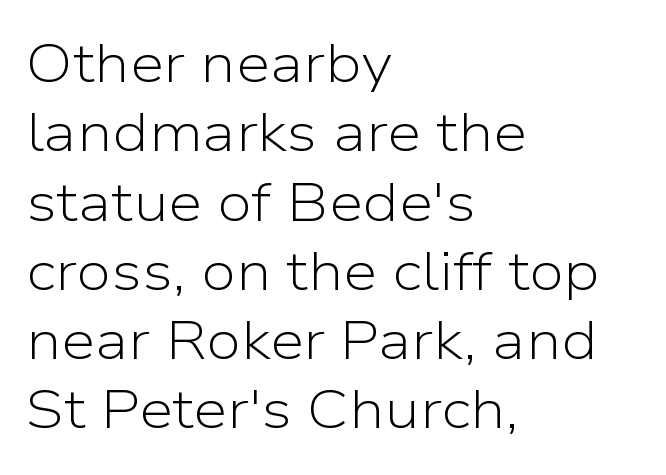
This reads as an unemphasized weight, regular at the heaviest. Proportional: the letters do not fall into vertical columns. Does the type have serifs? No, each stem ends abruptly. This sample keeps an unexceptional amount of space between lines. Spacing between characters is what you'd get straight out of the box. Upright lettering throughout.
